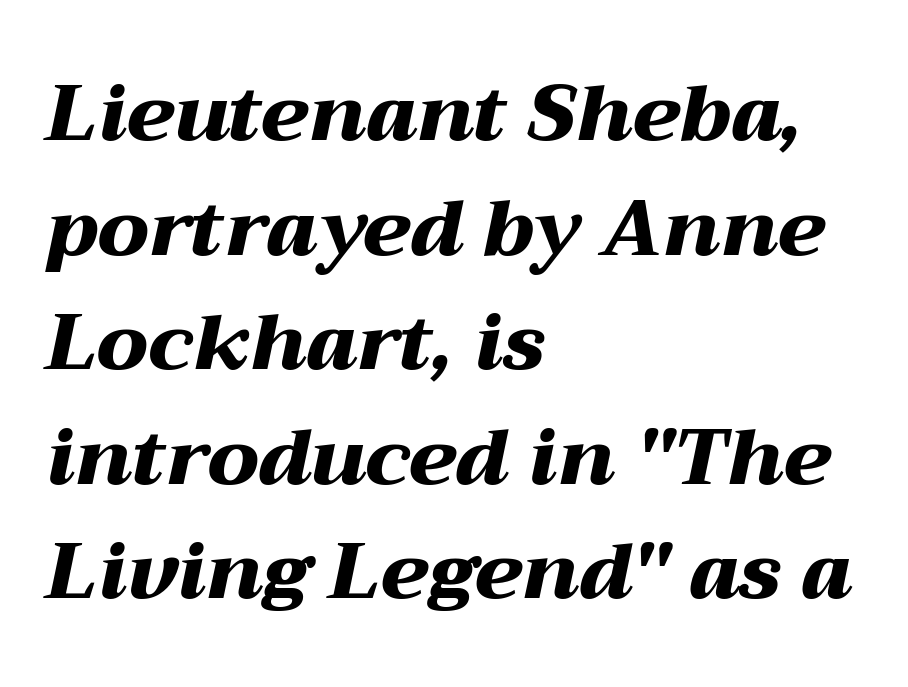
Q: Is the text bold? A: Yes.
Q: Is the text italic (slanted)? A: Yes, it leans right by about 12 degrees.
Q: Is the text underlined? A: No.
Q: How is the paragraph aligned? A: Left-aligned.
Q: Is the spacing between letters normal or unusually wide? A: Normal.
Q: Is the spacing between lines tight, normal or loose? A: Normal.
Q: Width (condensed, normal, or wide)? A: Wide.
Q: Stroke contrast? A: Medium.
Q: x-height? A: Medium.
Q: Monospaced? A: No.
